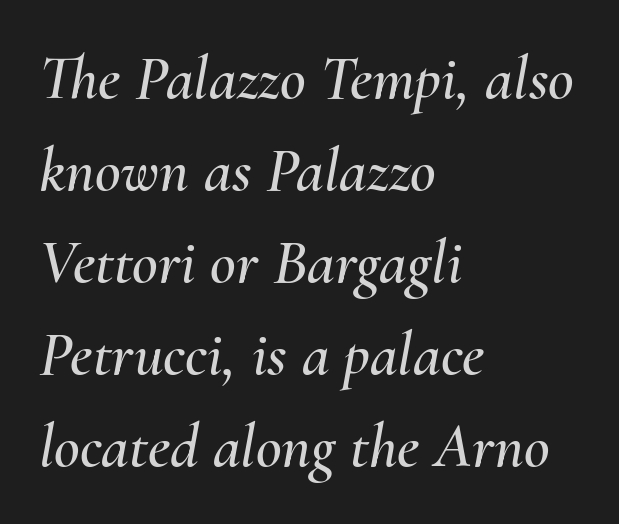
{"italic": "yes", "lean": "right", "slant_degrees": 10, "width": "normal", "stroke_contrast": "medium", "x_height": "small", "monospaced": "no", "underline": "no", "align": "left", "line_spacing": "normal", "line_spacing_ratio": 1.46, "letter_spacing": "normal", "letter_spacing_em": 0.0, "glyph_px": 63}
